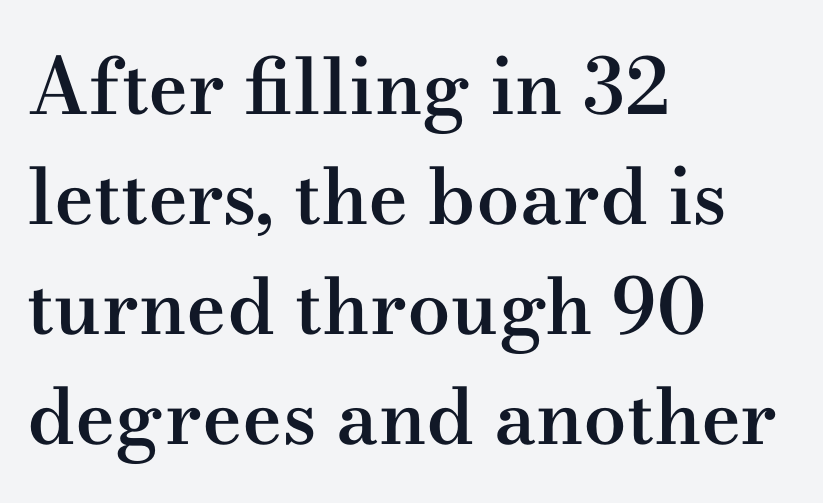
The image shows 77 px semibold, wide serif type, upright; set left-aligned, normal line spacing (1.43x), normal letter spacing, not underlined; medium stroke contrast and a small x-height.
